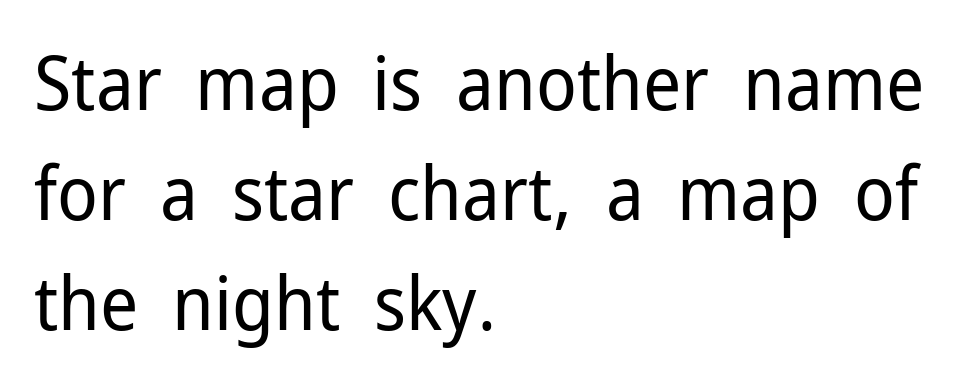
Q: Is the text bold? A: No.
Q: Is the text italic (slanted)? A: No, it is upright.
Q: Is the typeface a serif or a sans-serif typeface? A: Sans-serif.
Q: Is the text underlined? A: No.
Q: How is the paragraph aligned? A: Left-aligned.
Q: Is the spacing between letters normal or unusually wide? A: Normal.
Q: Is the spacing between lines tight, normal or loose? A: Normal.
Q: Width (condensed, normal, or wide)? A: Normal.
Q: Stroke contrast? A: Low.
Q: x-height? A: Medium.
Q: Monospaced? A: No.
